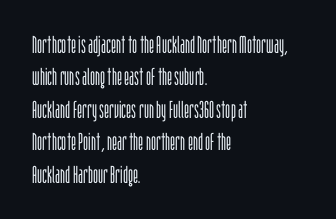
The typesetter chose a ragged-right arrangement here. In terms of letterspacing, this is plain default setting. Descenders hang freely into open space. A typesetter would call this leading conventional body-copy spacing. Stems and bowls with no extra thickness — not bold.
